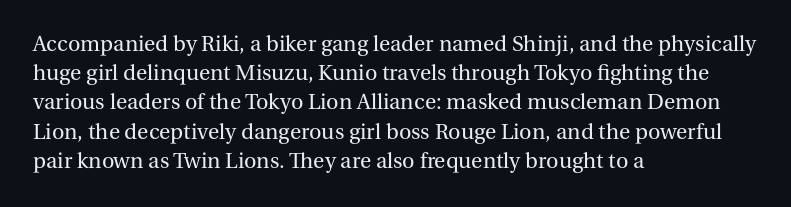
{"italic": "no", "bold": "no", "underline": "no", "align": "left", "line_spacing": "normal", "line_spacing_ratio": 1.27, "letter_spacing": "normal", "letter_spacing_em": 0.0, "glyph_px": 23}
